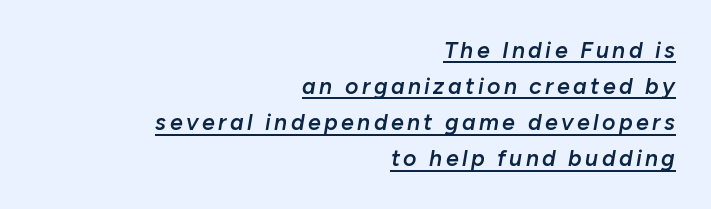
The typesetter has applied underlining to the passage shown. Is there much room between lines? A standard amount, neither cramped nor airy. Horizontal alignment here is rightward, an uncommon choice for prose. In terms of weight, the rendering is demibold, just under bold.
